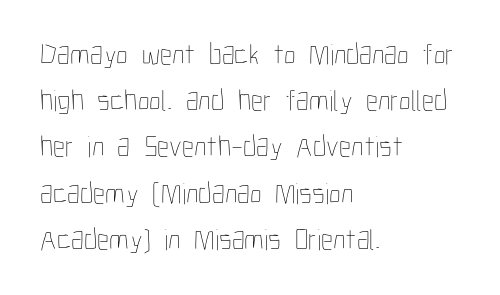
The image shows 30 px thin, condensed type, upright; set left-aligned, normal line spacing (1.54x), normal letter spacing, not underlined; low stroke contrast and a medium x-height.
